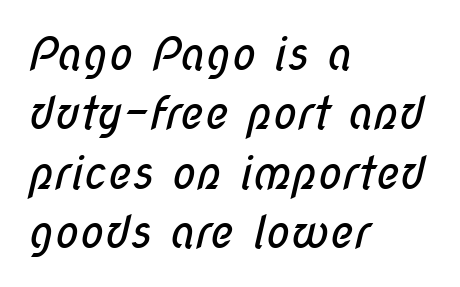
{"serif": "no", "bold": "no", "weight": "regular", "width": "condensed", "stroke_contrast": "low", "x_height": "medium", "monospaced": "no", "underline": "no", "align": "left", "line_spacing": "normal", "line_spacing_ratio": 1.32, "letter_spacing": "normal", "letter_spacing_em": 0.0, "glyph_px": 45}
